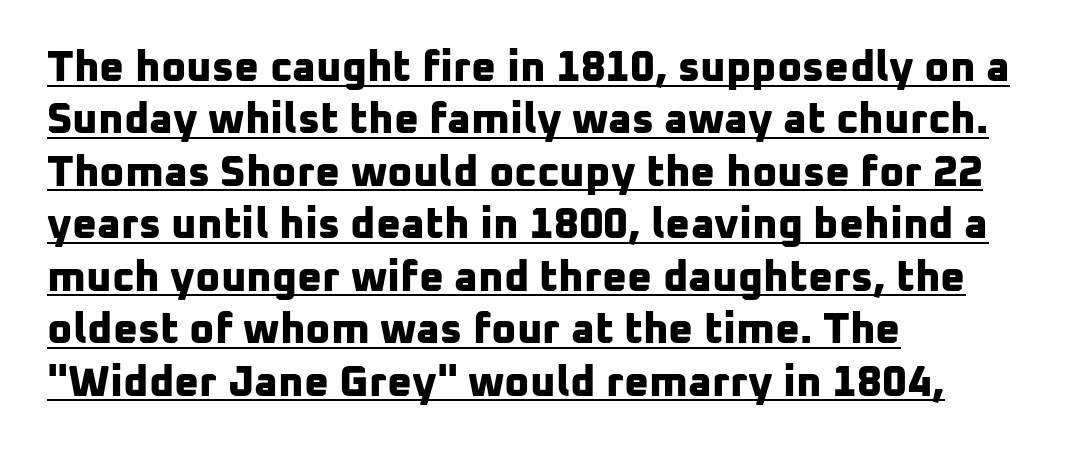
{"serif": "no", "bold": "yes", "weight": "bold", "width": "normal", "stroke_contrast": "low", "x_height": "medium", "monospaced": "no", "underline": "yes", "align": "left", "line_spacing_ratio": 1.22, "letter_spacing": "normal", "letter_spacing_em": 0.0, "glyph_px": 43}
